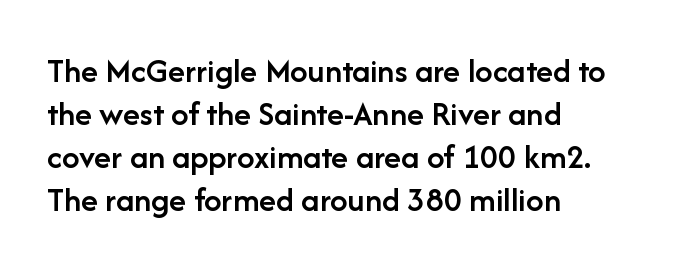
Horizontal alignment here is leftward, the default for most running prose. The text was rendered using a sans face with plain stroke endings. Unmarked baselines from the first word to the last. The rendering keeps characters at their native spacing.
